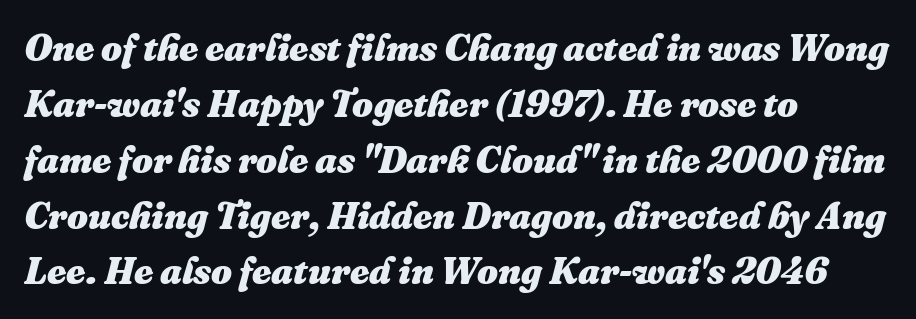
The string is rendered with underlining switched off. The gaps between neighbouring characters are ordinary and unremarkable. One glance says typical: line gaps are just what's usual. Italic: yes, the glyphs are oblique. In terms of weight, the rendering is a true, heavy bold. Teacher's note: observe the even left margin — that is flush-left alignment.
